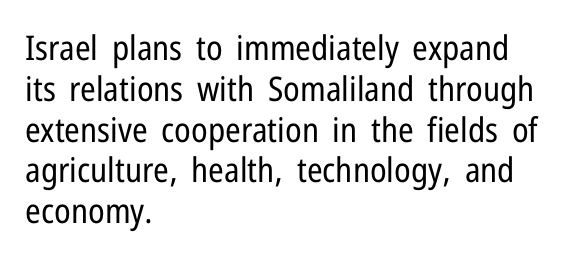
A roman cut, with each character standing at attention. These lines stack with their left ends in a neat column. Observe the ordinary spacing: letters are neighbours, not strangers. These lines are rendered in a variable-pitch font. Does the type have serifs? No, each stem ends abruptly. Underlining? Definitely not there.
